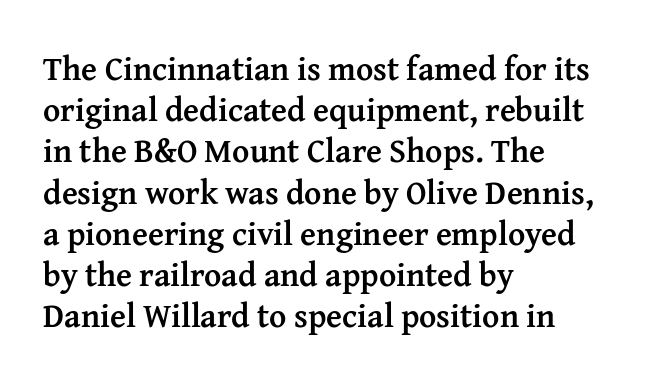
Q: Is the text bold? A: Yes.
Q: Is the text italic (slanted)? A: No, it is upright.
Q: Is the typeface a serif or a sans-serif typeface? A: Serif.
Q: Is the text underlined? A: No.
Q: How is the paragraph aligned? A: Left-aligned.
Q: Is the spacing between letters normal or unusually wide? A: Normal.
Q: Is the spacing between lines tight, normal or loose? A: Normal.
Q: Width (condensed, normal, or wide)? A: Normal.
Q: Stroke contrast? A: Medium.
Q: x-height? A: Medium.
Q: Monospaced? A: No.
